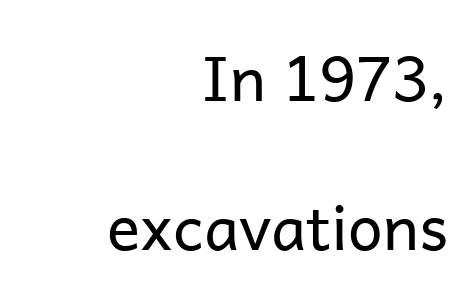
The image shows 62 px regular-weight sans-serif type, upright; set right-aligned, loose line spacing (2.4x), normal letter spacing, not underlined; low stroke contrast and a medium x-height.
